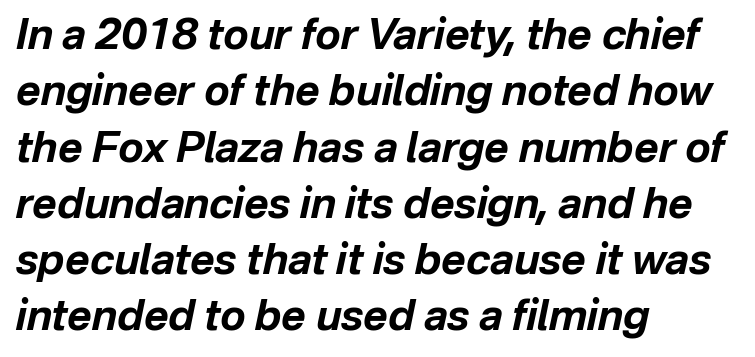
{"italic": "yes", "lean": "right", "slant_degrees": 12, "bold": "yes", "weight": "bold", "width": "normal", "stroke_contrast": "low", "x_height": "medium", "monospaced": "no", "underline": "no", "align": "left", "line_spacing": "normal", "line_spacing_ratio": 1.34, "letter_spacing": "normal", "letter_spacing_em": 0.0, "glyph_px": 42}
